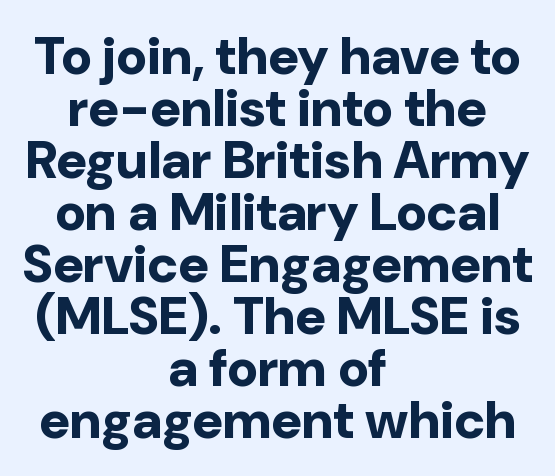
{"serif": "no", "italic": "no", "bold": "yes", "weight": "bold", "width": "normal", "stroke_contrast": "low", "x_height": "medium", "monospaced": "no", "underline": "no", "align": "center", "line_spacing": "tight", "line_spacing_ratio": 0.98, "letter_spacing": "normal", "letter_spacing_em": 0.0, "glyph_px": 53}
